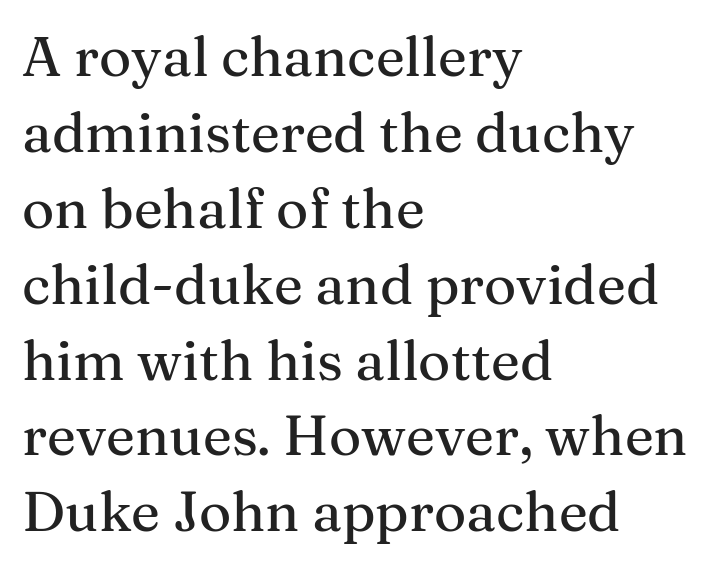
{"serif": "yes", "italic": "no", "width": "normal", "stroke_contrast": "medium", "x_height": "medium", "monospaced": "no", "underline": "no", "align": "left", "line_spacing": "normal", "line_spacing_ratio": 1.38, "letter_spacing": "normal", "letter_spacing_em": 0.0, "glyph_px": 55}
